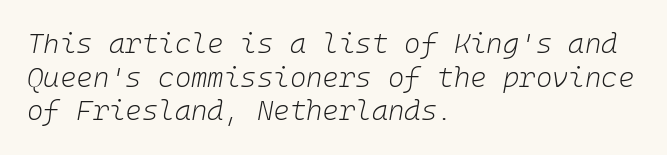
Clear beneath every line of the passage. Posture: slanted. Between one letter and the next there's only the usual sliver of space. The letterforms sit at book weight or below. Horizontally, the lines are justified to the leading edge only.
